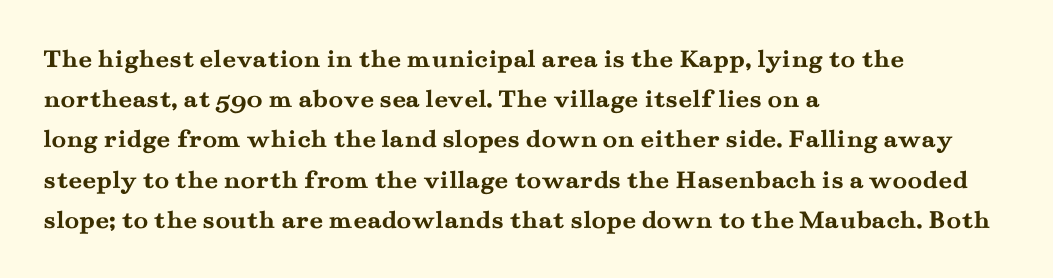
The rag falls on the right side of this text block. The axis of the letterforms is exactly vertical. Descender tails drop into unmarked territory. Inter-character spacing is left at the font's built-in metrics. Heavy, bold letterforms.
